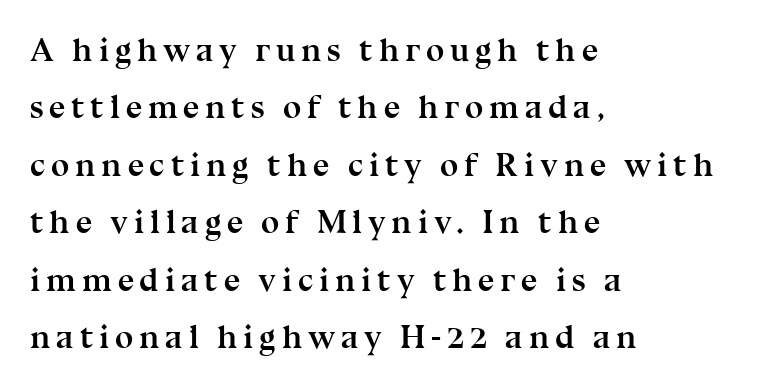
Think of a printed novel: that variable character pitch is what you see here. Rule under the text: the space is simply empty. Is the block centered? No — it sits flush against the left margin. Characters remain perfectly vertical along every line. Chunky letters — that's bold for sure. In terms of letterform style, serifs are clearly present.
